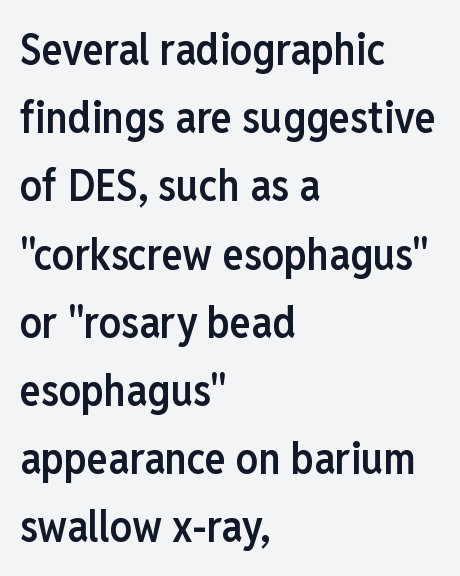
The image shows 44 px semibold, condensed sans-serif type, upright; set left-aligned, normal line spacing (1.55x), normal letter spacing, not underlined; low stroke contrast and a medium x-height.
